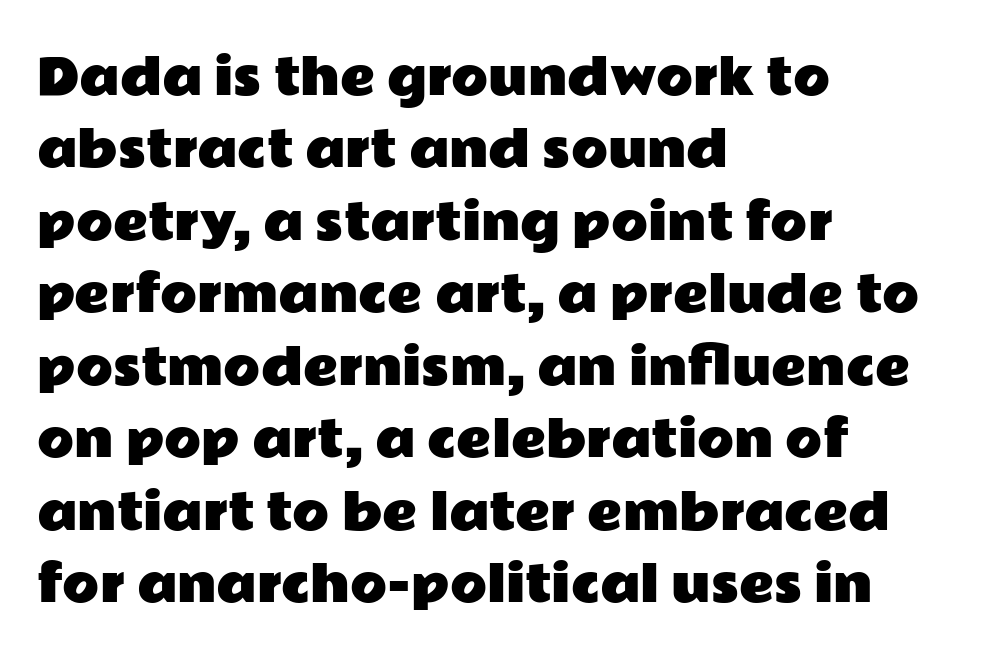
The image shows 48 px wide sans-serif type, upright; set left-aligned, normal line spacing (1.51x), normal letter spacing, not underlined; low stroke contrast and a medium x-height.
